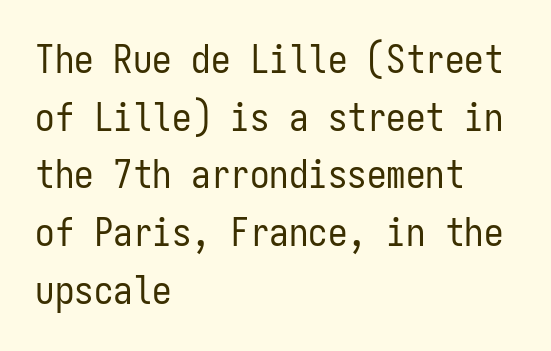
{"serif": "no", "italic": "no", "bold": "no", "weight": "regular", "width": "condensed", "stroke_contrast": "low", "x_height": "medium", "monospaced": "yes", "underline": "no", "align": "left", "line_spacing": "normal", "line_spacing_ratio": 1.48, "letter_spacing": "normal", "letter_spacing_em": 0.0, "glyph_px": 39}
